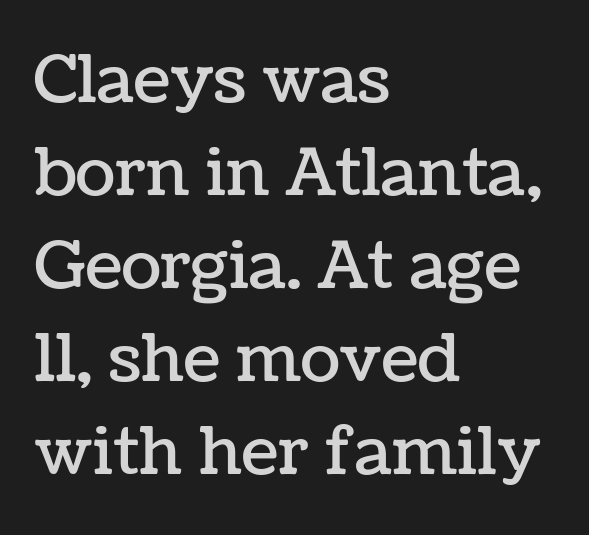
Q: Is the text italic (slanted)? A: No, it is upright.
Q: Is the text underlined? A: No.
Q: How is the paragraph aligned? A: Left-aligned.
Q: Is the spacing between letters normal or unusually wide? A: Normal.
Q: Is the spacing between lines tight, normal or loose? A: Normal.
Q: Width (condensed, normal, or wide)? A: Normal.
Q: Stroke contrast? A: Low.
Q: x-height? A: Medium.
Q: Monospaced? A: No.
